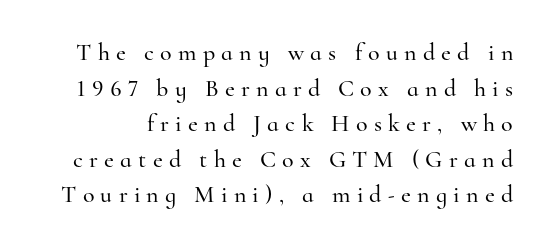
The image shows 24 px text type, upright; set normal line spacing (1.48x), unusually wide letter spacing (+0.26 em), not underlined.
